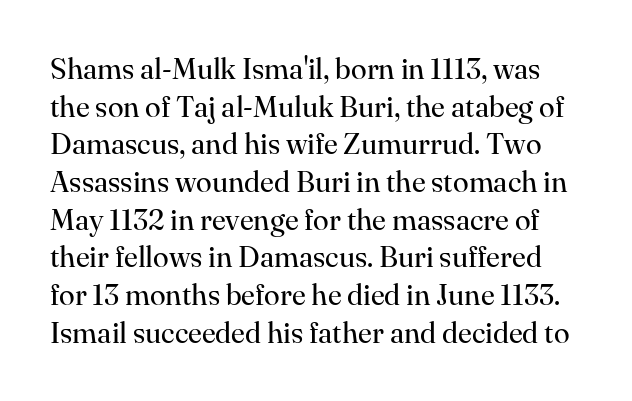
{"serif": "yes", "italic": "no", "bold": "no", "weight": "regular", "width": "normal", "stroke_contrast": "high", "x_height": "small", "monospaced": "no", "underline": "no", "line_spacing": "normal", "line_spacing_ratio": 1.3, "letter_spacing": "normal", "letter_spacing_em": 0.0, "glyph_px": 29}
